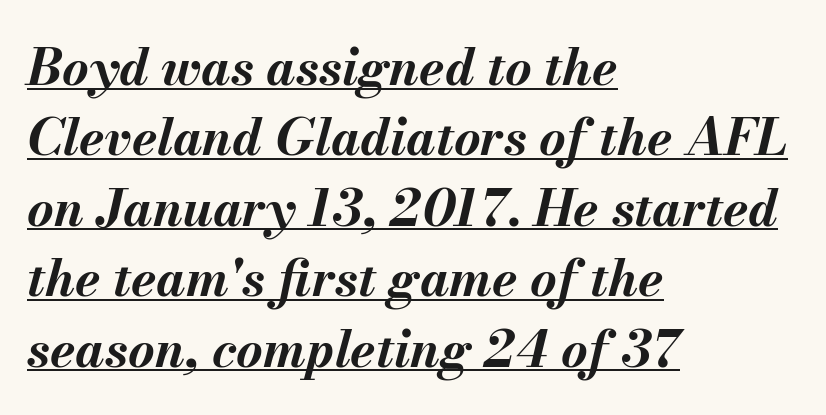
This sample is left-justified, so line endings fall wherever the words run out. The line-height multiplier appears to be the usual default. Heavy-handed strokes throughout: this text is bold. Is this a fixed-width face? No — the glyphs have proportional, varying widths. Tracking value appears to be zero — textbook default spacing.
